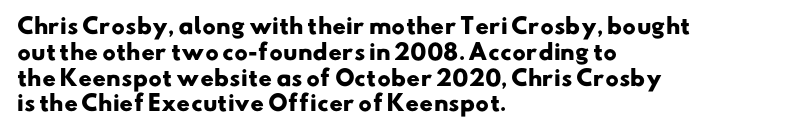
The paragraph has a hard left edge and a soft right edge. This sample uses plain, unmodified letter spacing. Quick note: underline off. Strong, thick strokes mark this as bold type.
